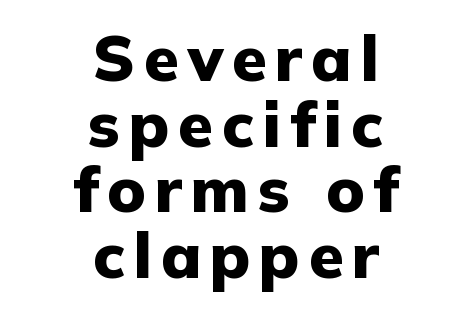
Q: Is the text bold? A: Yes.
Q: Is the text italic (slanted)? A: No, it is upright.
Q: Is the typeface a serif or a sans-serif typeface? A: Sans-serif.
Q: Is the text underlined? A: No.
Q: How is the paragraph aligned? A: Centered.
Q: Is the spacing between lines tight, normal or loose? A: Tight.
Q: Width (condensed, normal, or wide)? A: Normal.
Q: Stroke contrast? A: Low.
Q: x-height? A: Medium.
Q: Monospaced? A: No.
